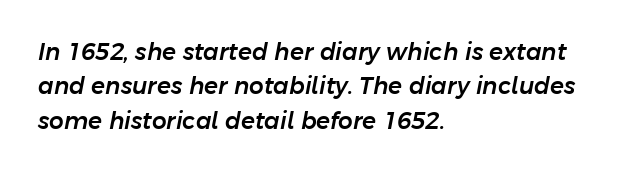
{"italic": "yes", "lean": "right", "slant_degrees": 11, "underline": "no", "align": "left", "line_spacing": "normal", "line_spacing_ratio": 1.5, "letter_spacing": "normal", "letter_spacing_em": 0.0, "glyph_px": 23}
